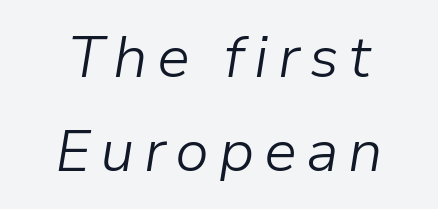
{"italic": "yes", "lean": "right", "slant_degrees": 9, "bold": "no", "weight": "light", "width": "normal", "stroke_contrast": "low", "x_height": "medium", "monospaced": "no", "underline": "no", "align": "center", "line_spacing": "normal", "line_spacing_ratio": 1.59, "glyph_px": 59}
